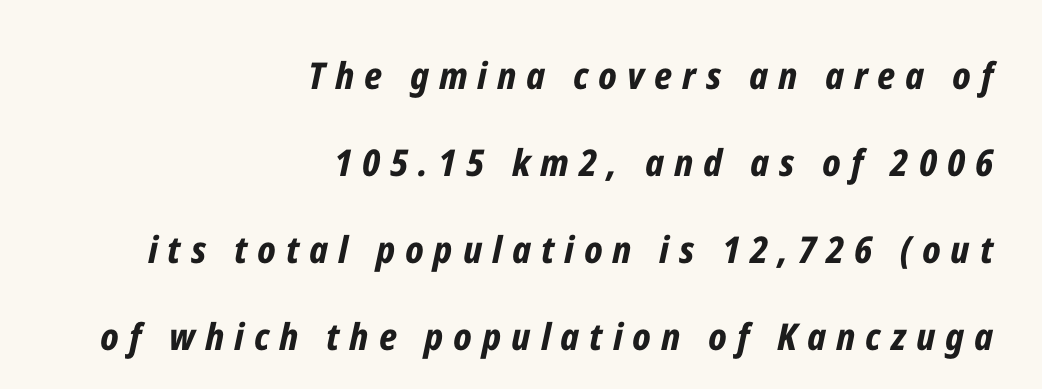
{"italic": "yes", "lean": "right", "slant_degrees": 12, "bold": "yes", "weight": "bold", "width": "condensed", "stroke_contrast": "low", "x_height": "medium", "monospaced": "no", "underline": "no", "align": "right", "line_spacing": "loose", "line_spacing_ratio": 2.35, "letter_spacing": "wide", "letter_spacing_em": 0.27, "glyph_px": 37}
